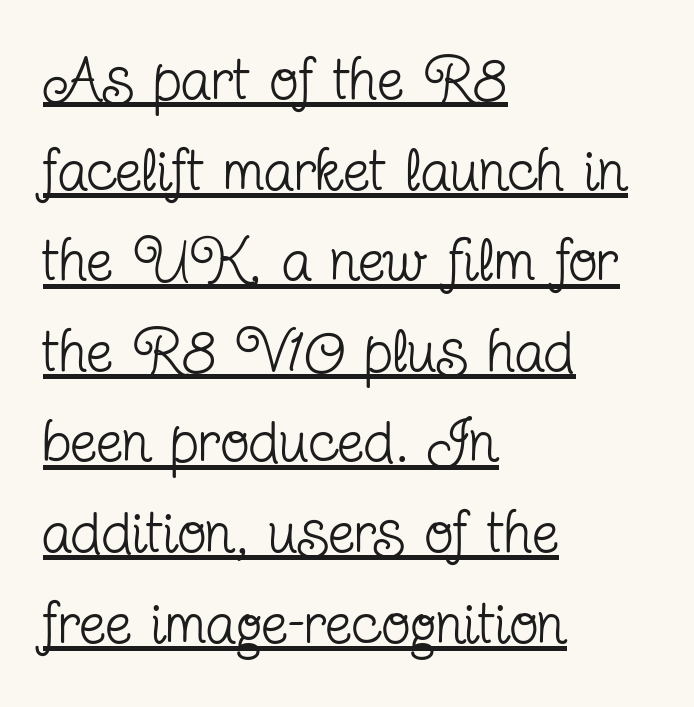
Q: Is the text bold? A: No.
Q: Is the text italic (slanted)? A: No, it is upright.
Q: Is the typeface a serif or a sans-serif typeface? A: Serif.
Q: Is the text underlined? A: Yes.
Q: How is the paragraph aligned? A: Left-aligned.
Q: Is the spacing between letters normal or unusually wide? A: Normal.
Q: Is the spacing between lines tight, normal or loose? A: Normal.
Q: Width (condensed, normal, or wide)? A: Condensed.
Q: Stroke contrast? A: Low.
Q: x-height? A: Medium.
Q: Monospaced? A: No.
